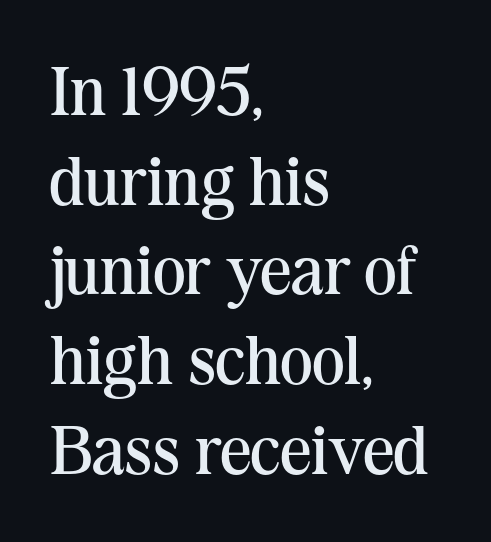
Proportional: the letters do not fall into vertical columns. Regular leading. If you drew a line through each stem, it would be perfectly vertical. Tracking value appears to be zero — textbook default spacing.
